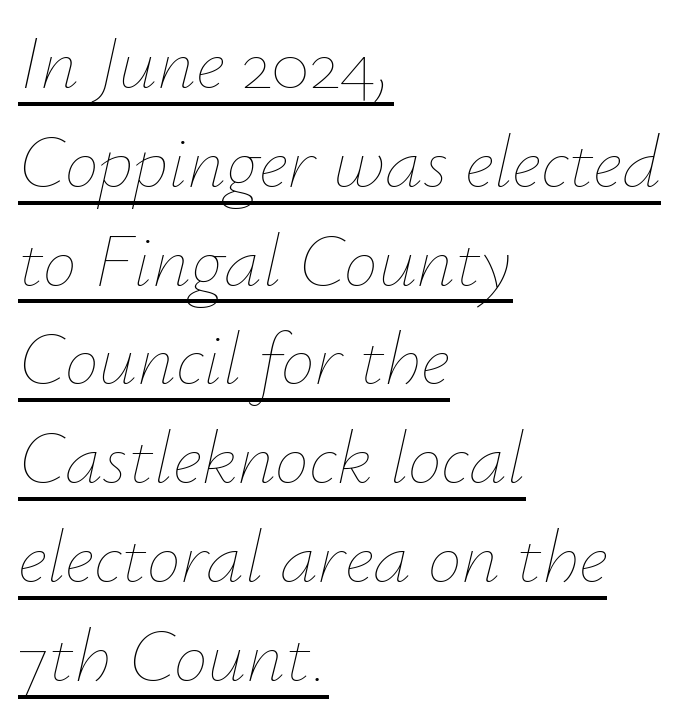
The image shows 76 px thin type, italic (leaning right); set left-aligned, normal line spacing (1.3x), normal letter spacing, underlined; low stroke contrast and a small x-height.
